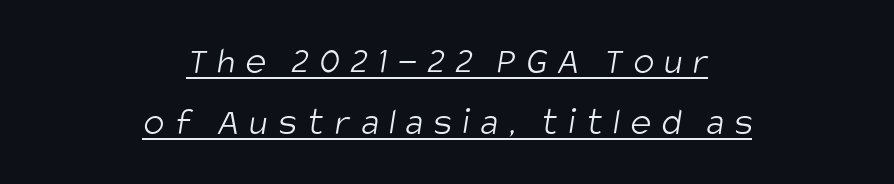
Q: Is the text bold? A: No.
Q: Is the typeface a serif or a sans-serif typeface? A: Sans-serif.
Q: Is the text underlined? A: Yes.
Q: How is the paragraph aligned? A: Centered.
Q: Is the spacing between letters normal or unusually wide? A: Unusually wide.
Q: Is the spacing between lines tight, normal or loose? A: Normal.
Q: Width (condensed, normal, or wide)? A: Condensed.
Q: Stroke contrast? A: Low.
Q: x-height? A: Large.
Q: Monospaced? A: No.
